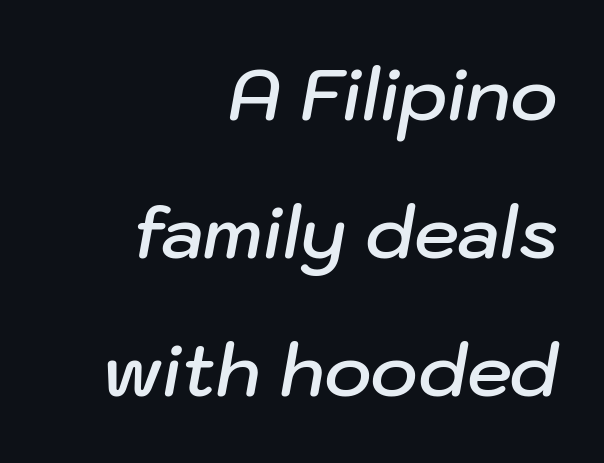
Q: Is the text bold? A: Semi-bold.
Q: Is the text italic (slanted)? A: Yes, it leans right by about 10 degrees.
Q: Is the text underlined? A: No.
Q: How is the paragraph aligned? A: Right-aligned.
Q: Is the spacing between letters normal or unusually wide? A: Normal.
Q: Is the spacing between lines tight, normal or loose? A: Loose.
Q: Width (condensed, normal, or wide)? A: Normal.
Q: Stroke contrast? A: Low.
Q: x-height? A: Medium.
Q: Monospaced? A: No.
